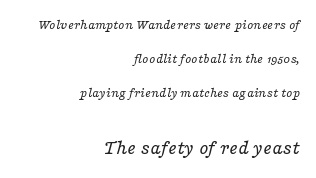
No heavy texture on the line: the type isn't bold. The rendering applies a slant to the glyphs. Reading down the block, your eye finds every line finishing at a fixed right position. The face used here appears at its bigger size in the lower chunk. Tracking here is standard; glyphs follow each other at the usual distance.
